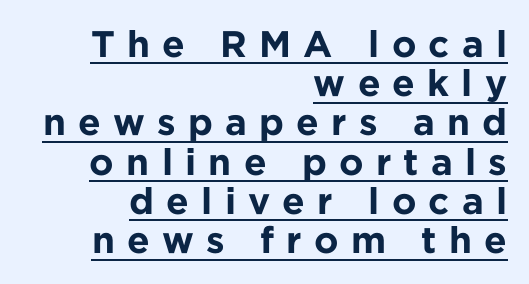
The image shows 37 px bold sans-serif type, upright; set right-aligned, tight line spacing (1.06x), unusually wide letter spacing (+0.33 em), underlined; low stroke contrast and a medium x-height.
